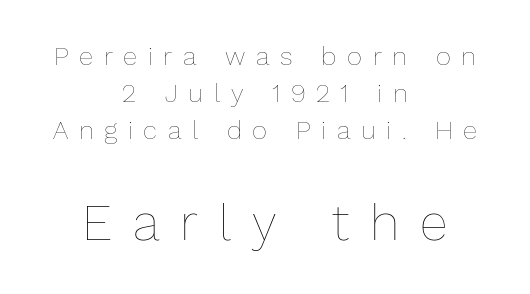
You get the small type first, then a jump to larger type. Think of a printed novel: that variable character pitch is what you see here. One glance says typical: line gaps are just what's usual. The cut favours lightness, reaching ordinary text weight at its darkest.
